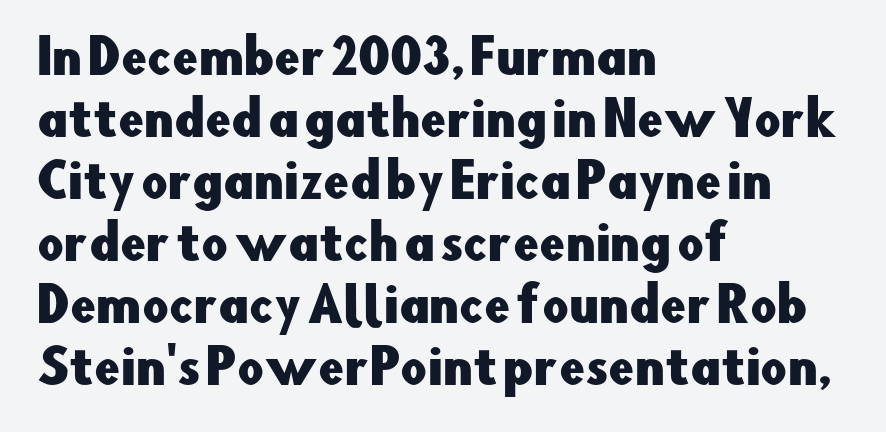
The image shows 46 px sans-serif type, upright; set left-aligned, normal line spacing (1.35x), normal letter spacing, not underlined; low stroke contrast and a small x-height.
